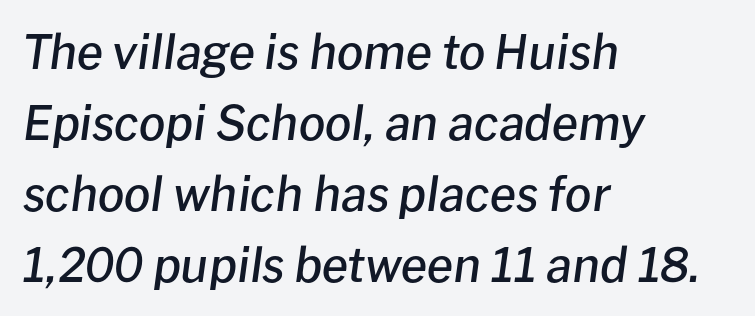
The image shows 47 px semibold type, italic (leaning right); set left-aligned, normal line spacing (1.51x), normal letter spacing, not underlined; low stroke contrast and a medium x-height.
